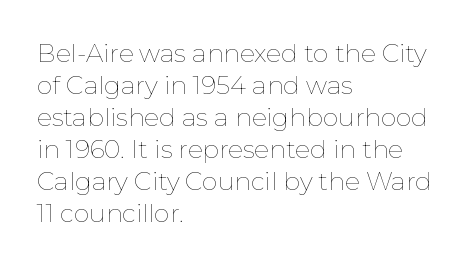
{"italic": "no", "bold": "no", "underline": "no", "align": "left", "line_spacing": "normal", "line_spacing_ratio": 1.28, "letter_spacing": "normal", "letter_spacing_em": 0.0, "glyph_px": 25}
